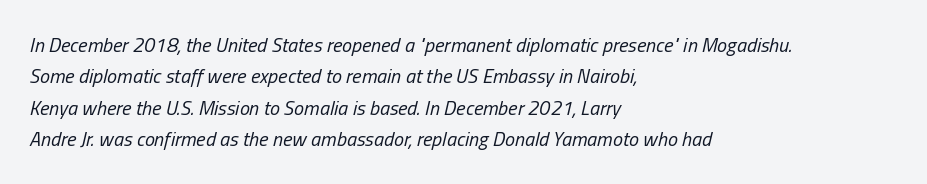
The image shows 20 px text type, italic (leaning right); set left-aligned, normal line spacing (1.57x), normal letter spacing, not underlined.
